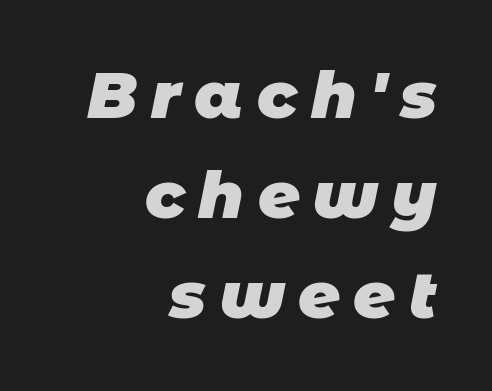
The image shows 65 px heavy sans-serif type; set right-aligned, normal line spacing (1.54x), unusually wide letter spacing (+0.21 em), not underlined; low stroke contrast and a large x-height.
